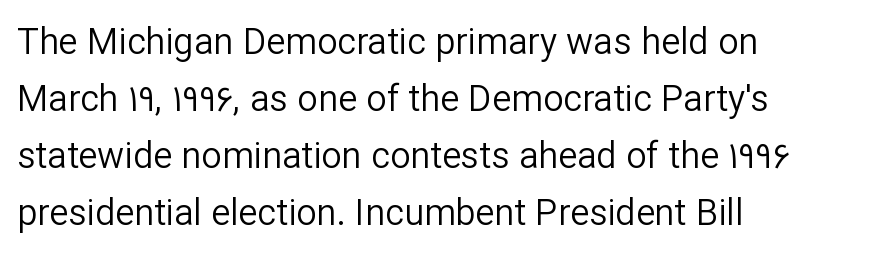
The image shows 36 px regular-weight sans-serif type, upright; set left-aligned, normal line spacing (1.58x), normal letter spacing, not underlined; low stroke contrast and a medium x-height.
